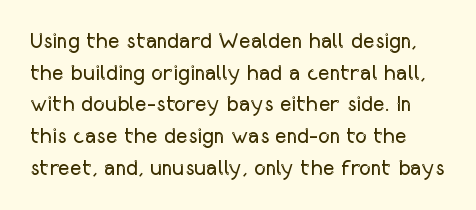
Baseline-to-baseline distance is the conventional proportion of letter height. When letters stand straight like this, we call the style roman or upright. The foot of each line stays bare and open. Is the letter spacing exaggerated? No — it looks like the ordinary default. The strokes carry an ordinary text weight at most.
